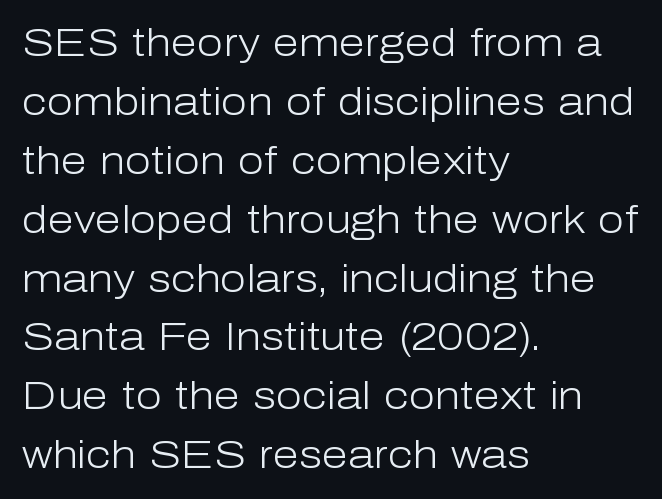
The image shows 38 px light sans-serif type, upright; set left-aligned, normal line spacing (1.55x), normal letter spacing, not underlined; low stroke contrast and a medium x-height.
